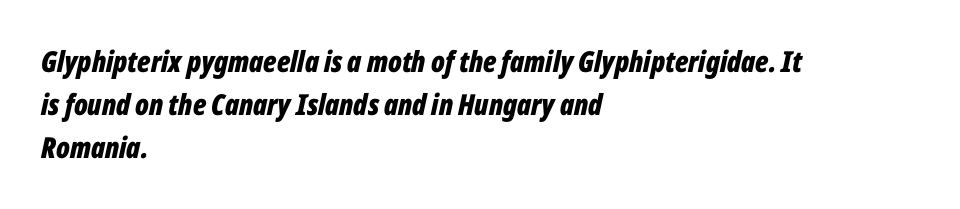
The image shows 29 px bold, condensed type, italic (leaning right); set left-aligned, normal line spacing (1.49x), normal letter spacing, not underlined; low stroke contrast and a medium x-height.
